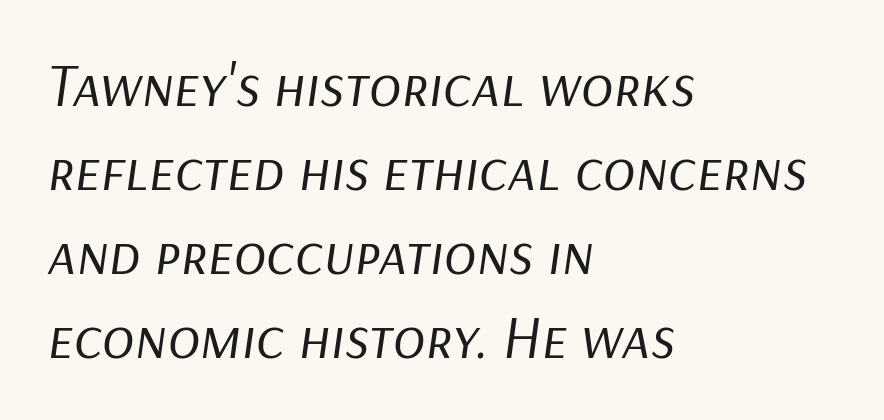
This rendering uses left alignment, leaving the right contour irregular. Italic: yes, the glyphs are oblique. Honestly, there is no underline to notice here at all. The weight would be labelled regular, book, light, or lighter still.
